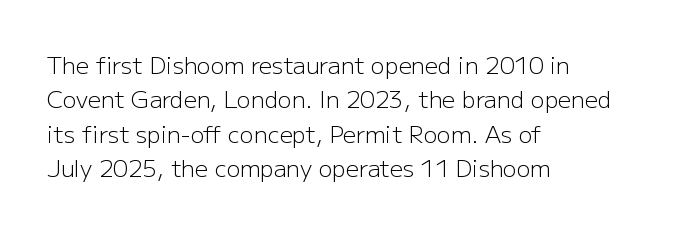
Observe the ordinary spacing: letters are neighbours, not strangers. Only glyphs here, with clear space below each row. Honestly, the row spacing looks completely unremarkable. No letter is thick-stroked: the sample isn't bold.
